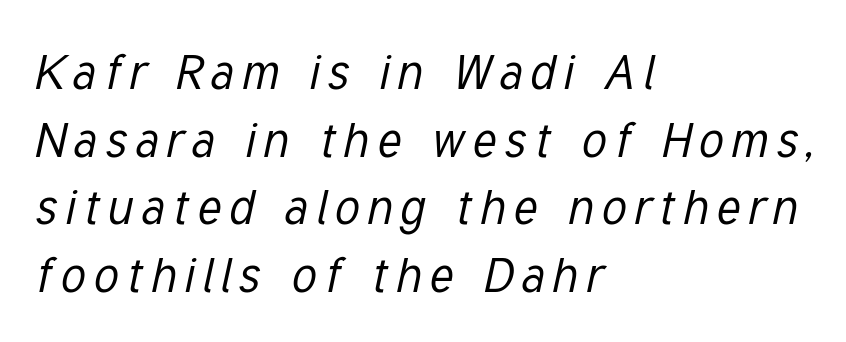
The image shows 49 px regular-weight, condensed type, italic (leaning right); set left-aligned, normal line spacing (1.38x), not underlined; low stroke contrast and a medium x-height.
